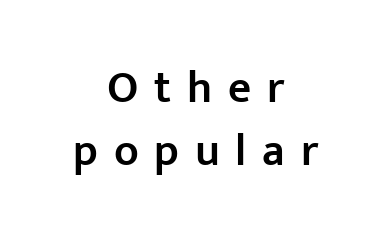
The image shows 45 px semibold sans-serif type, upright; set centered, normal line spacing (1.4x), unusually wide letter spacing (+0.35 em), not underlined; low stroke contrast and a medium x-height.
